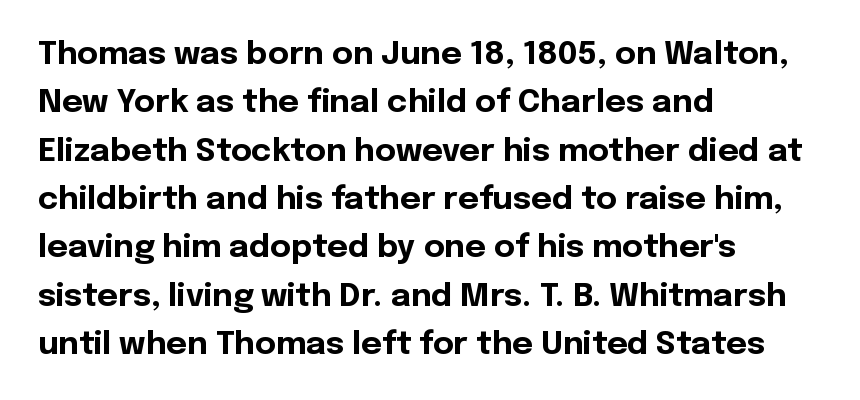
{"serif": "no", "italic": "no", "bold": "yes", "weight": "bold", "width": "normal", "x_height": "medium", "monospaced": "no", "underline": "no", "align": "left", "line_spacing": "normal", "line_spacing_ratio": 1.51, "letter_spacing": "normal", "letter_spacing_em": 0.0, "glyph_px": 32}
